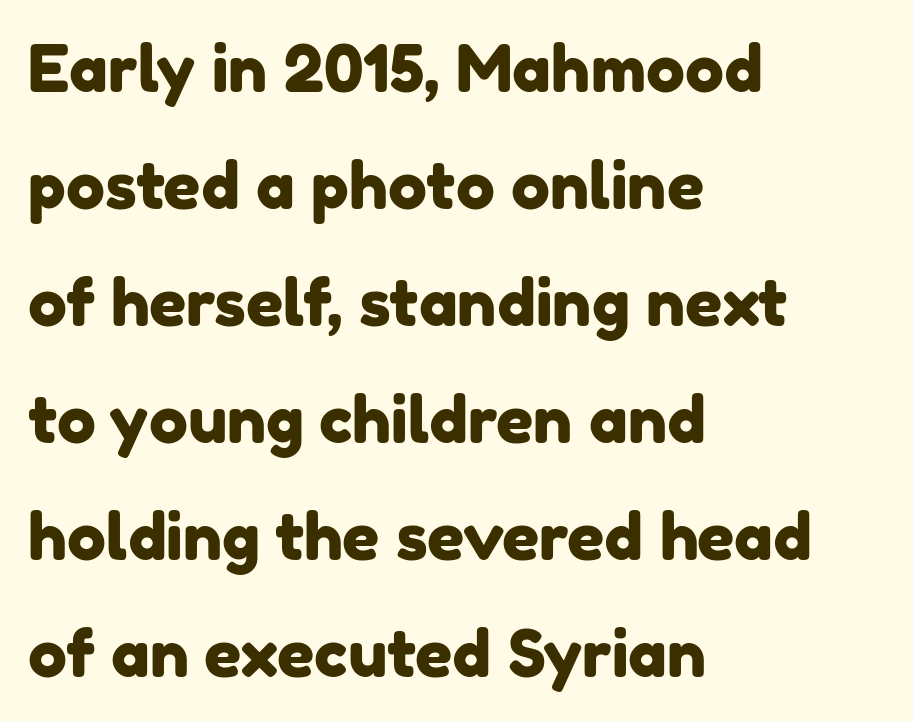
{"serif": "no", "width": "normal", "stroke_contrast": "low", "x_height": "medium", "monospaced": "no", "underline": "no", "align": "left", "line_spacing_ratio": 1.8, "letter_spacing": "normal", "letter_spacing_em": 0.0, "glyph_px": 65}
